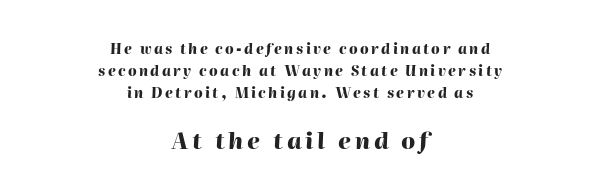
{"italic": "yes", "lean": "right", "slant_degrees": 2, "bold": "yes", "underline": "no", "align": "center", "line_spacing": "normal", "line_spacing_ratio": 1.57, "larger_block": "second", "size_ratio": 1.64, "glyph_px": 23}
